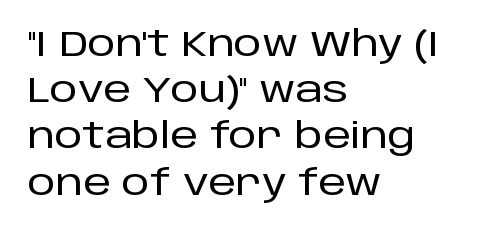
The image shows 35 px sans-serif type, upright; set left-aligned, normal line spacing (1.32x), normal letter spacing, not underlined; low stroke contrast and a large x-height.
